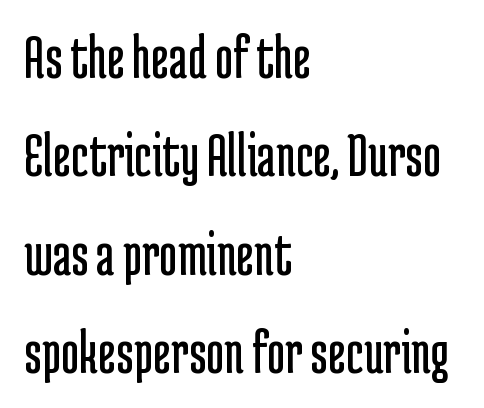
Interline gaps are of average width in this sample. Note the varied advance widths — an 'i' is clearly narrower than an 'm'. A roman cut, with each character standing at attention. Inter-character spacing is left at the font's built-in metrics. Stems and bowls with no extra thickness — not bold.
